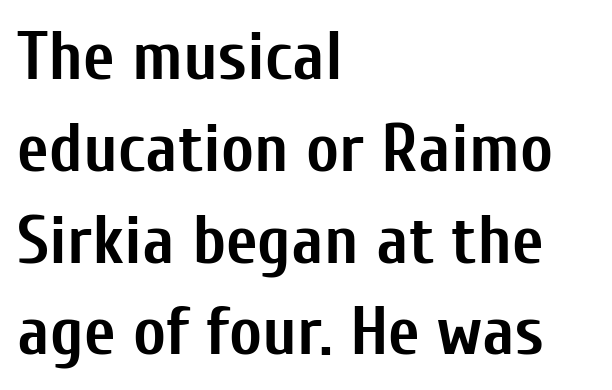
Q: Is the text bold? A: Yes.
Q: Is the text italic (slanted)? A: No, it is upright.
Q: Is the typeface a serif or a sans-serif typeface? A: Sans-serif.
Q: Is the text underlined? A: No.
Q: How is the paragraph aligned? A: Left-aligned.
Q: Is the spacing between letters normal or unusually wide? A: Normal.
Q: Is the spacing between lines tight, normal or loose? A: Normal.
Q: Width (condensed, normal, or wide)? A: Condensed.
Q: Stroke contrast? A: Low.
Q: x-height? A: Medium.
Q: Monospaced? A: No.
